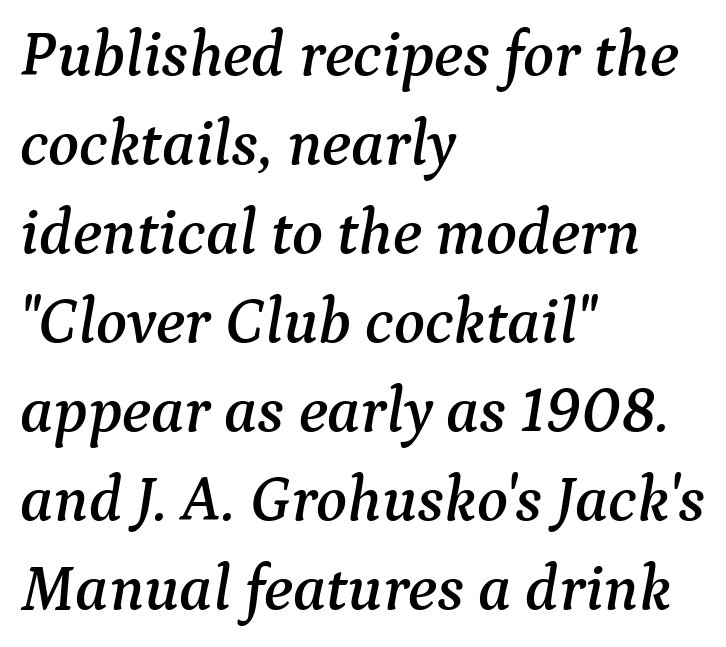
Q: Is the text italic (slanted)? A: Yes, it leans right by about 9 degrees.
Q: Is the typeface a serif or a sans-serif typeface? A: Serif.
Q: Is the text underlined? A: No.
Q: How is the paragraph aligned? A: Left-aligned.
Q: Is the spacing between letters normal or unusually wide? A: Normal.
Q: Is the spacing between lines tight, normal or loose? A: Normal.
Q: Width (condensed, normal, or wide)? A: Normal.
Q: Stroke contrast? A: Medium.
Q: x-height? A: Medium.
Q: Monospaced? A: No.
